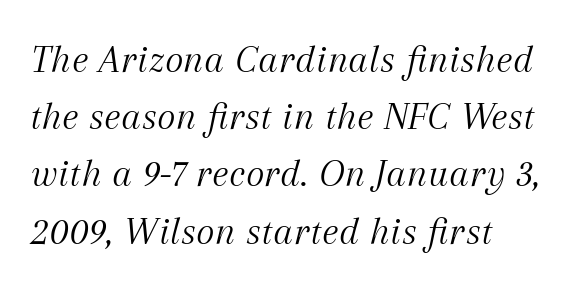
{"serif": "yes", "italic": "yes", "lean": "right", "slant_degrees": 12, "bold": "no", "weight": "light", "width": "normal", "stroke_contrast": "medium", "x_height": "medium", "monospaced": "no", "underline": "no", "align": "left", "line_spacing": "normal", "line_spacing_ratio": 1.43, "letter_spacing": "normal", "letter_spacing_em": 0.0, "glyph_px": 40}
